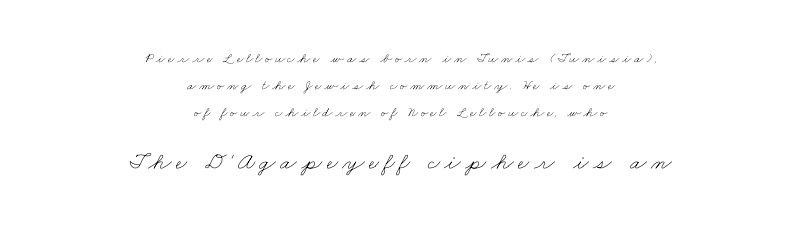
{"bold": "no", "underline": "no", "align": "center", "line_spacing": "loose", "line_spacing_ratio": 1.92, "larger_block": "second", "size_ratio": 1.71, "glyph_px": 24}
